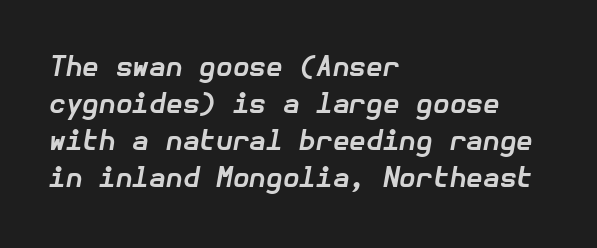
The image shows 27 px bold type, italic (leaning right); set left-aligned, normal line spacing (1.37x), normal letter spacing, not underlined.
